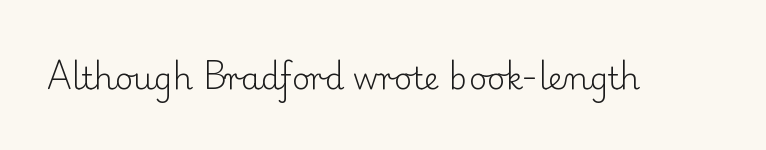
{"italic": "no", "bold": "no", "weight": "light", "width": "normal", "stroke_contrast": "low", "x_height": "small", "monospaced": "no", "underline": "no", "letter_spacing": "normal", "letter_spacing_em": 0.0, "glyph_px": 31}
